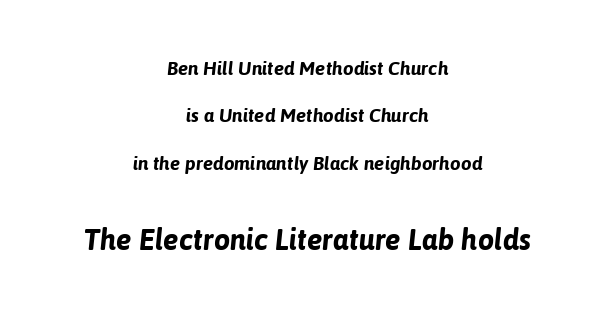
The image shows 29 px bold type, italic (leaning right); set centered, loose line spacing (2.49x), normal letter spacing, not underlined; the second (bottom) block is 1.53x larger; low stroke contrast and a medium x-height.
